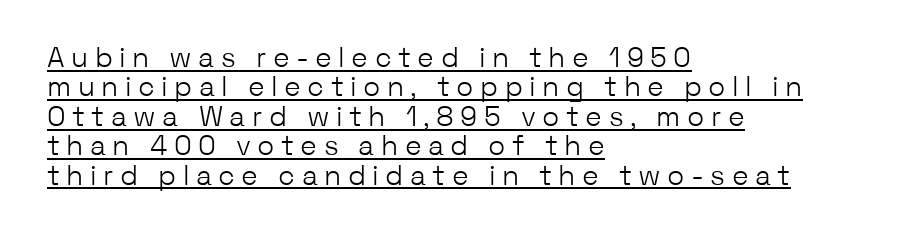
Every word sits above its own underline. The type sits square on the baseline with zero lean. Tracking here is generous; glyphs stand well apart from one another. This sample is left-justified, so line endings fall wherever the words run out. The type family on display is of the sans-serif kind. Honestly, the rows look squashed on top of each other.
